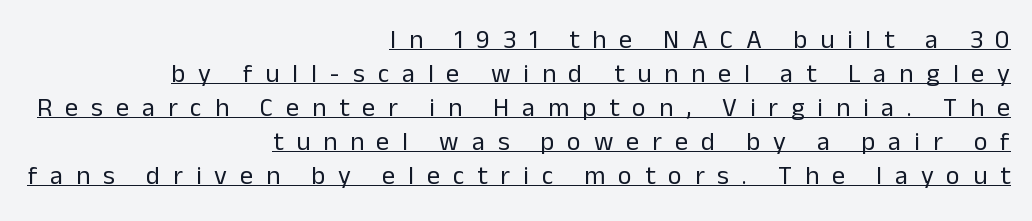
Successive baselines arrive at the customary interval. Between one letter and the next there's a generous, obvious gap. This is not heavy type; no bold has been used. All the whitespace from short lines collects on the left. Notice how the stems are strictly vertical — no italics here. The sample's only ornament is a line tracing under the words.
